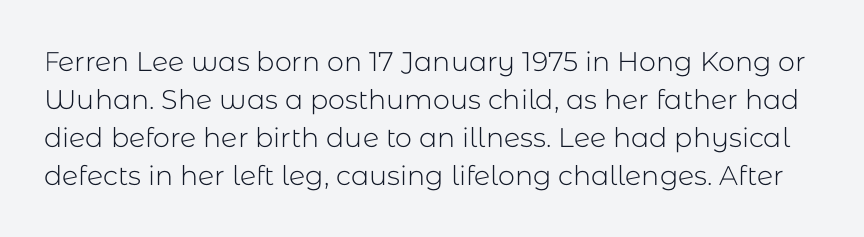
Q: Is the text bold? A: No.
Q: Is the text italic (slanted)? A: No, it is upright.
Q: Is the text underlined? A: No.
Q: Is the spacing between letters normal or unusually wide? A: Normal.
Q: Is the spacing between lines tight, normal or loose? A: Normal.
